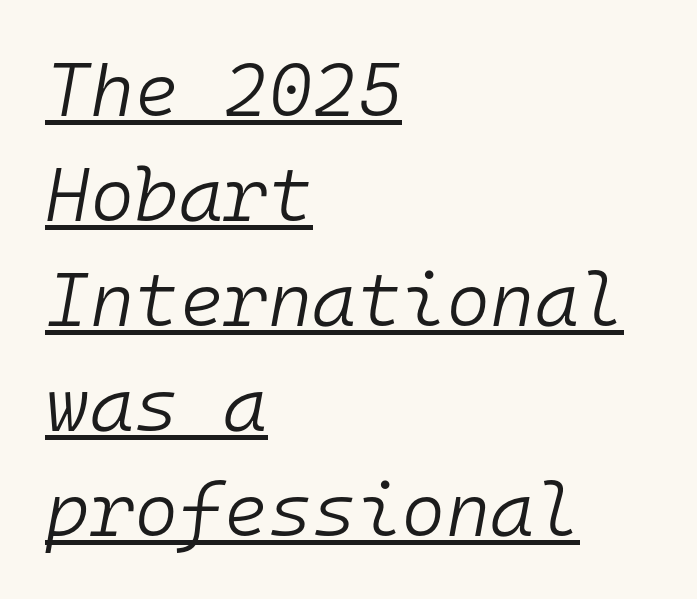
{"italic": "yes", "lean": "right", "slant_degrees": 10, "bold": "no", "weight": "light", "width": "normal", "stroke_contrast": "low", "x_height": "medium", "monospaced": "yes", "underline": "yes", "align": "left", "line_spacing": "normal", "line_spacing_ratio": 1.38, "letter_spacing": "normal", "letter_spacing_em": 0.0, "glyph_px": 76}
